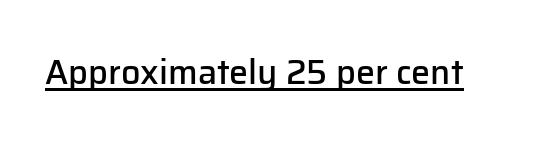
The image shows 34 px semibold sans-serif type, upright; set normal letter spacing, underlined; low stroke contrast and a medium x-height.
